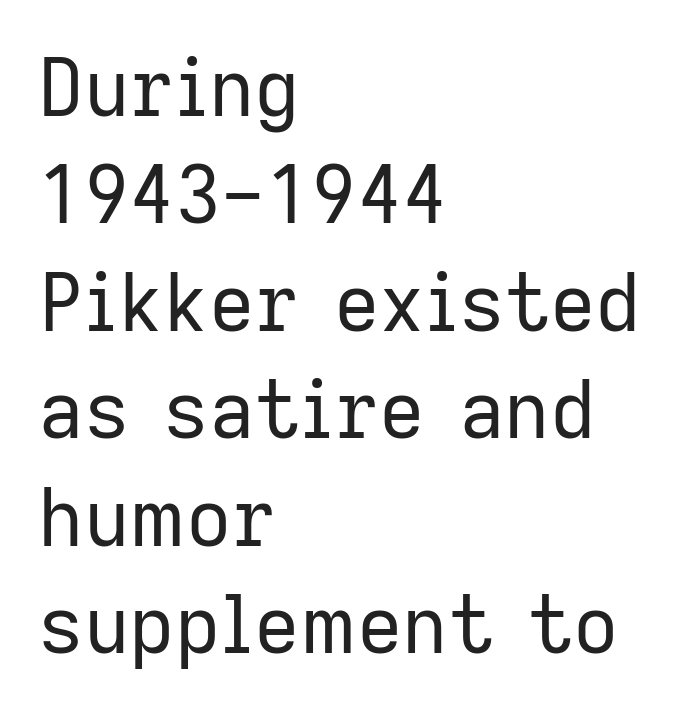
The image shows 79 px regular-weight sans-serif type, upright; set left-aligned, normal line spacing (1.36x), normal letter spacing, not underlined; low stroke contrast and a medium x-height.
